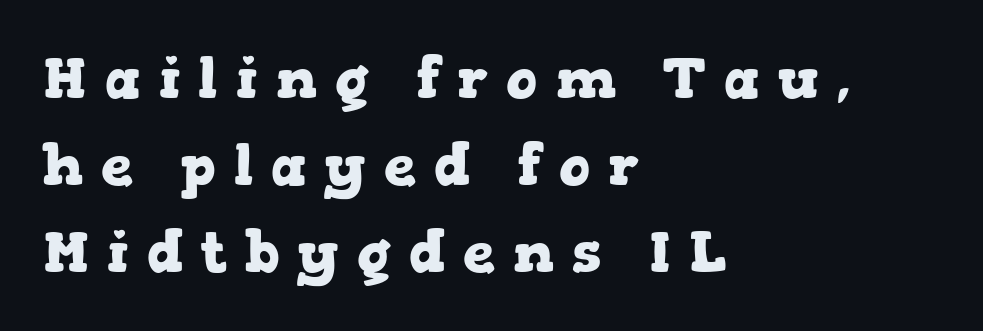
{"serif": "yes", "italic": "no", "bold": "yes", "weight": "heavy", "width": "wide", "stroke_contrast": "low", "x_height": "medium", "monospaced": "no", "underline": "no", "align": "left", "line_spacing": "normal", "line_spacing_ratio": 1.53, "letter_spacing": "wide", "letter_spacing_em": 0.32, "glyph_px": 57}
